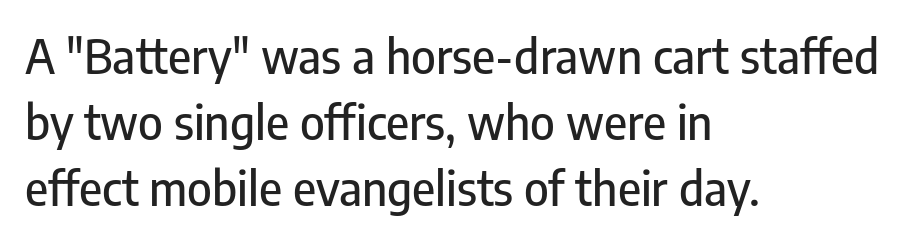
The image shows 47 px condensed sans-serif type, upright; set left-aligned, normal line spacing (1.4x), normal letter spacing, not underlined; low stroke contrast and a medium x-height.
